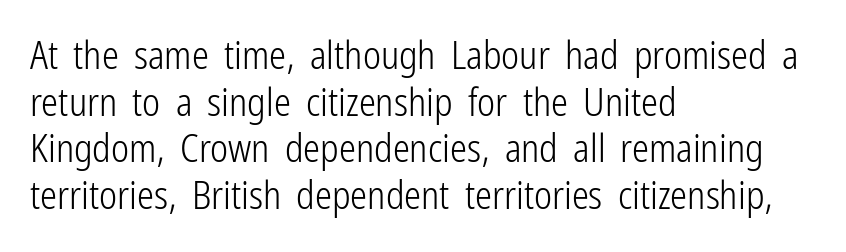
Q: Is the text bold? A: No.
Q: Is the text italic (slanted)? A: No, it is upright.
Q: Is the typeface a serif or a sans-serif typeface? A: Sans-serif.
Q: Is the text underlined? A: No.
Q: How is the paragraph aligned? A: Left-aligned.
Q: Is the spacing between letters normal or unusually wide? A: Normal.
Q: Width (condensed, normal, or wide)? A: Condensed.
Q: Stroke contrast? A: Low.
Q: x-height? A: Medium.
Q: Monospaced? A: No.
